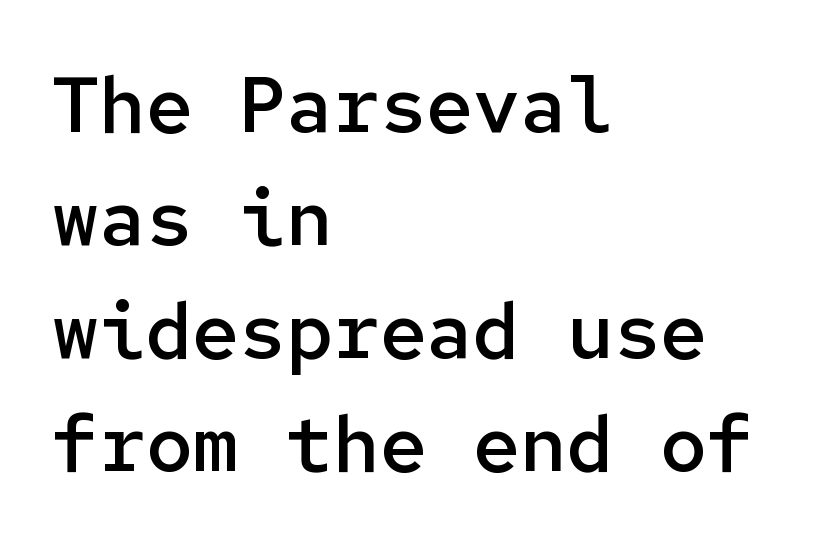
Notice how the passage keeps a crisp vertical edge on the left only. Each word holds together tightly as a unit, with standard inter-letter gaps. The passage shown is typed in a monospace face where columns stay perfectly aligned. The passage shown is not underscored anywhere.
